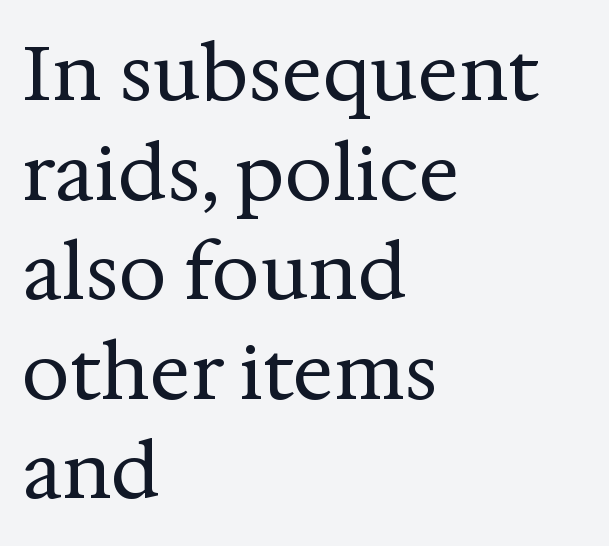
{"serif": "yes", "italic": "no", "bold": "no", "weight": "regular", "width": "normal", "stroke_contrast": "medium", "x_height": "medium", "monospaced": "no", "underline": "no", "align": "left", "line_spacing": "normal", "line_spacing_ratio": 1.31, "letter_spacing": "normal", "letter_spacing_em": 0.0, "glyph_px": 76}
